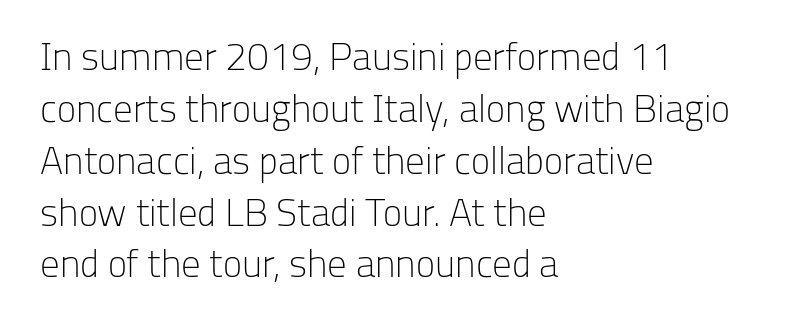
Q: Is the text bold? A: No.
Q: Is the text italic (slanted)? A: No, it is upright.
Q: Is the typeface a serif or a sans-serif typeface? A: Sans-serif.
Q: Is the text underlined? A: No.
Q: How is the paragraph aligned? A: Left-aligned.
Q: Is the spacing between letters normal or unusually wide? A: Normal.
Q: Is the spacing between lines tight, normal or loose? A: Normal.
Q: Width (condensed, normal, or wide)? A: Normal.
Q: Stroke contrast? A: Low.
Q: x-height? A: Medium.
Q: Monospaced? A: No.
